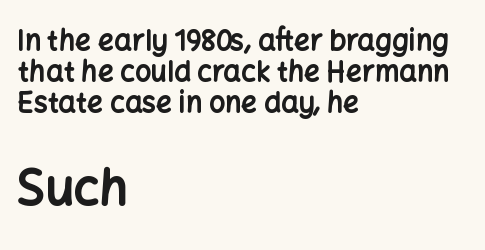
The image shows 49 px bold sans-serif type, upright; set left-aligned, tight line spacing (1.1x), normal letter spacing, not underlined; the second (bottom) block is 1.75x larger; low stroke contrast and a medium x-height.
